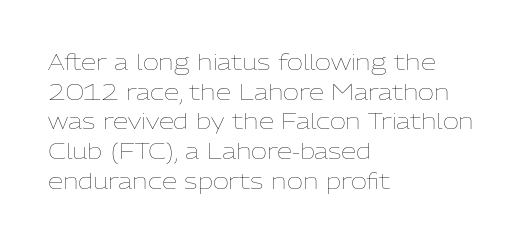
The image shows 22 px text type, upright; set left-aligned, normal line spacing (1.35x), normal letter spacing, not underlined.
